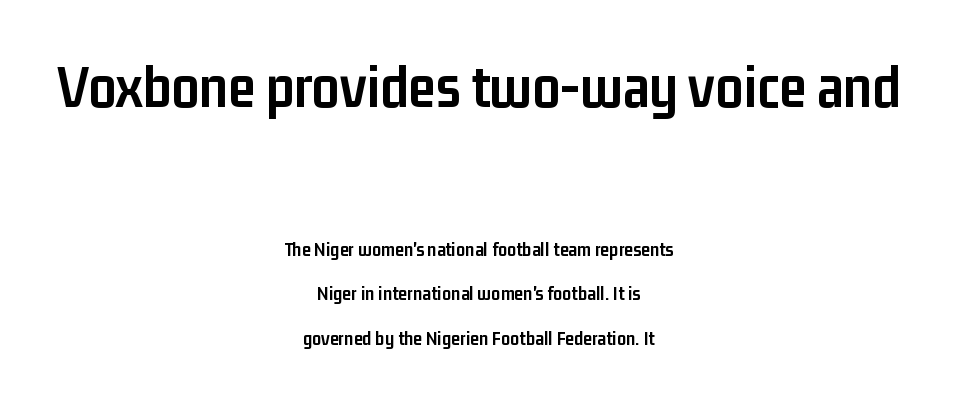
Q: Is the text bold? A: Yes.
Q: Is the text italic (slanted)? A: No, it is upright.
Q: Is the typeface a serif or a sans-serif typeface? A: Sans-serif.
Q: Is the text underlined? A: No.
Q: How is the paragraph aligned? A: Centered.
Q: Is the spacing between letters normal or unusually wide? A: Normal.
Q: Is the spacing between lines tight, normal or loose? A: Loose.
Q: Which block of text is set in a larger size, the first (top) or the second (bottom)? A: The first (top) one.
Q: Width (condensed, normal, or wide)? A: Condensed.
Q: Stroke contrast? A: Low.
Q: x-height? A: Medium.
Q: Monospaced? A: No.
